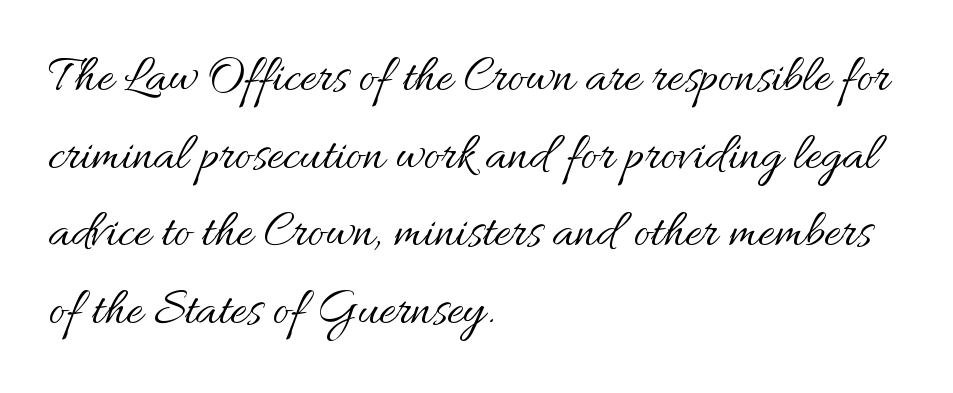
The image shows 51 px regular-weight type; set left-aligned, normal line spacing (1.52x), normal letter spacing, not underlined; medium stroke contrast and a small x-height.
